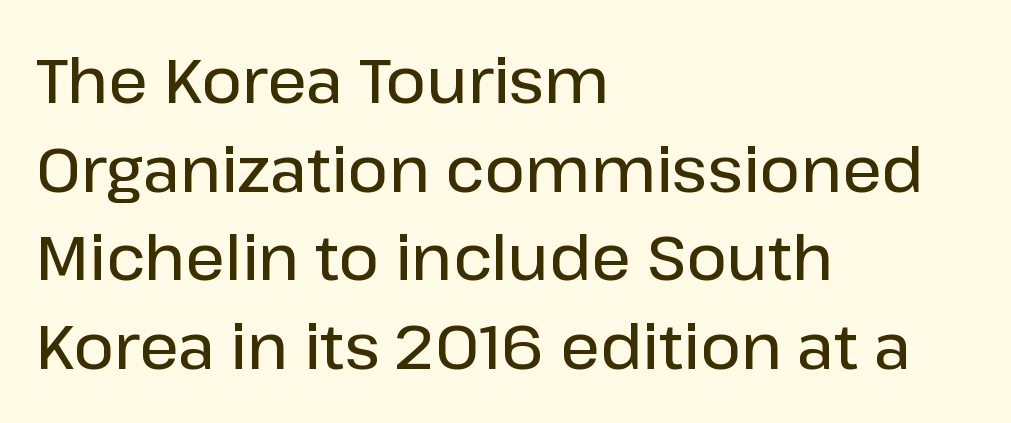
Q: Is the text bold? A: Semi-bold.
Q: Is the text italic (slanted)? A: No, it is upright.
Q: Is the typeface a serif or a sans-serif typeface? A: Sans-serif.
Q: Is the text underlined? A: No.
Q: How is the paragraph aligned? A: Left-aligned.
Q: Is the spacing between letters normal or unusually wide? A: Normal.
Q: Is the spacing between lines tight, normal or loose? A: Normal.
Q: Width (condensed, normal, or wide)? A: Normal.
Q: Stroke contrast? A: Low.
Q: x-height? A: Medium.
Q: Monospaced? A: No.
